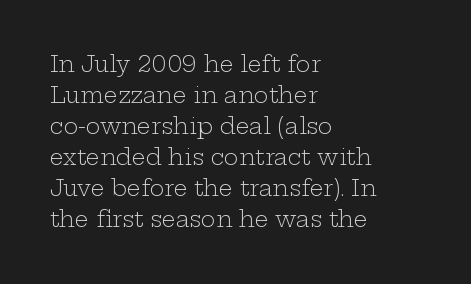
{"italic": "no", "bold": "no", "underline": "no", "align": "left", "line_spacing": "normal", "line_spacing_ratio": 1.41, "letter_spacing": "normal", "letter_spacing_em": 0.0, "glyph_px": 22}
